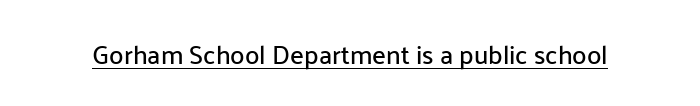
{"italic": "no", "underline": "yes", "letter_spacing": "normal", "letter_spacing_em": 0.0, "glyph_px": 26}
